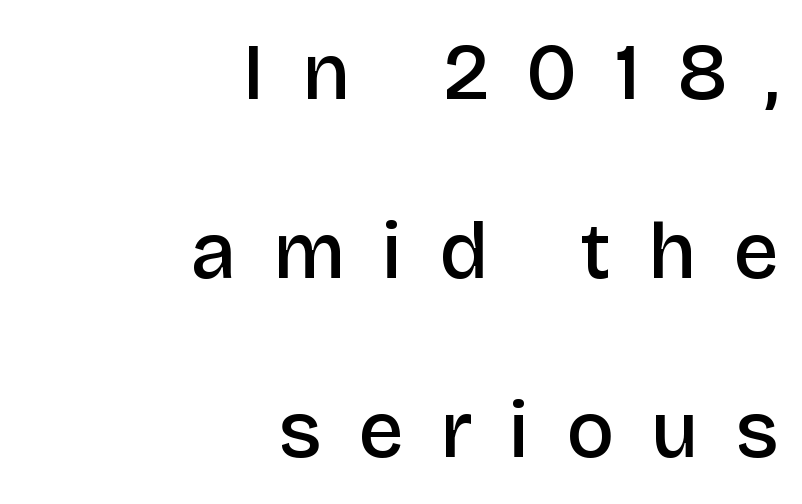
Glance below the letters and you will spot only blank space. The rag falls on the left side of this text block. The axis of the letterforms is exactly vertical. Looks like regular typesetting: each glyph gets only the width it needs. The block of text is sparse from top to bottom, with ample space between rows. Tracking here is generous; glyphs stand well apart from one another.
